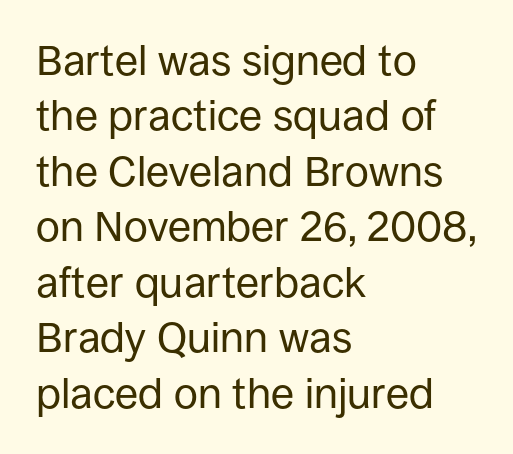
Glyph-to-glyph distance matches everyday printed text. Unlike italic type, these characters show no tilt at all. The passage is arranged the way most books set body copy — flush left. The weight tops out at a normal text grade. Serifs: no, the terminals of the letterforms are clean.
